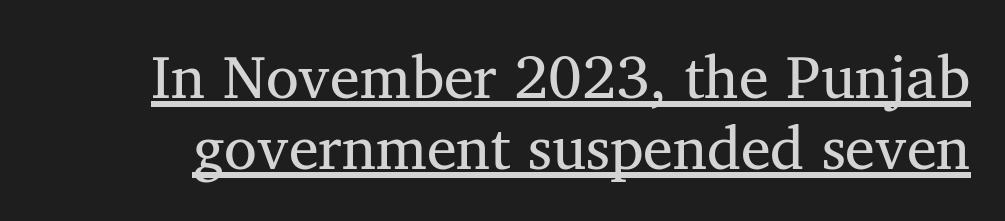
Q: Is the typeface a serif or a sans-serif typeface? A: Serif.
Q: Is the text underlined? A: Yes.
Q: Is the spacing between letters normal or unusually wide? A: Normal.
Q: Width (condensed, normal, or wide)? A: Normal.
Q: Stroke contrast? A: Medium.
Q: x-height? A: Medium.
Q: Monospaced? A: No.
